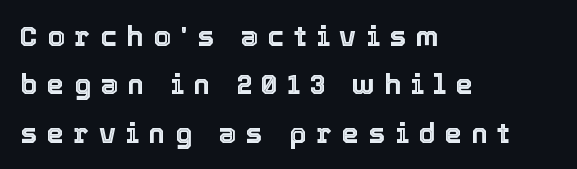
The image shows 28 px text type, upright; set left-aligned, line spacing 1.73x, unusually wide letter spacing (+0.34 em), not underlined; a medium x-height.
